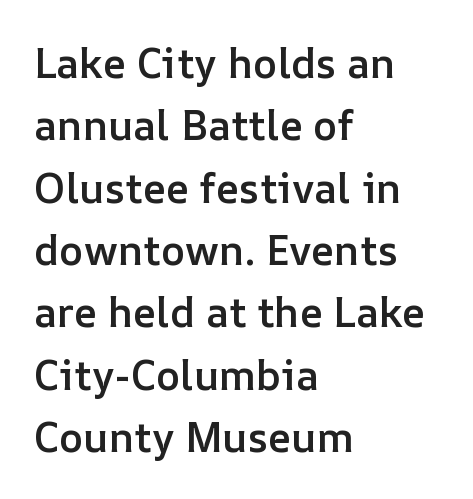
The image shows 41 px semibold type, upright; set left-aligned, normal line spacing (1.52x), normal letter spacing, not underlined; low stroke contrast and a medium x-height.
